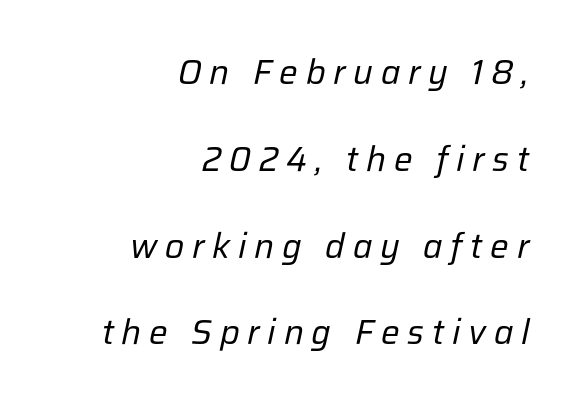
{"italic": "yes", "lean": "right", "slant_degrees": 12, "bold": "no", "weight": "regular", "width": "normal", "stroke_contrast": "low", "x_height": "medium", "monospaced": "no", "underline": "no", "align": "right", "line_spacing": "loose", "line_spacing_ratio": 2.48, "letter_spacing": "wide", "letter_spacing_em": 0.22, "glyph_px": 35}
